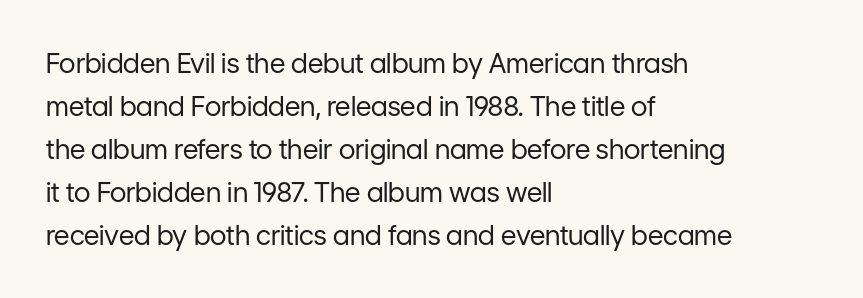
Line beginnings align vertically; line endings do not. Quick note: not italic, upright. No chunkiness to these letters — they're not bold. Default kerning and tracking; the words read as compact shapes.
